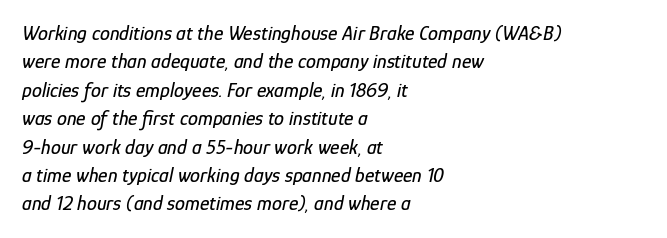
Q: Is the text italic (slanted)? A: Yes, it leans right by about 12 degrees.
Q: Is the text underlined? A: No.
Q: How is the paragraph aligned? A: Left-aligned.
Q: Is the spacing between letters normal or unusually wide? A: Normal.
Q: Is the spacing between lines tight, normal or loose? A: Normal.
